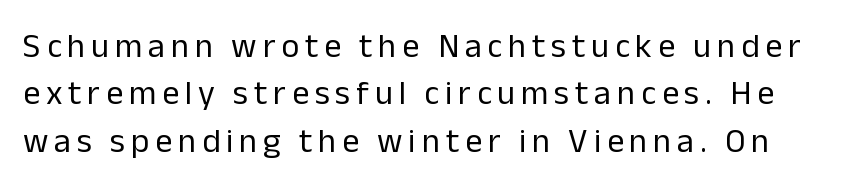
Evenly set lines give the paragraph a standard silhouette. Glance below the letters and you will spot only blank space. Type style note: lacks serifs. Spacing verdict: proportional, widths tailored to each character. You can tell it's not italic because the verticals are truly vertical.
